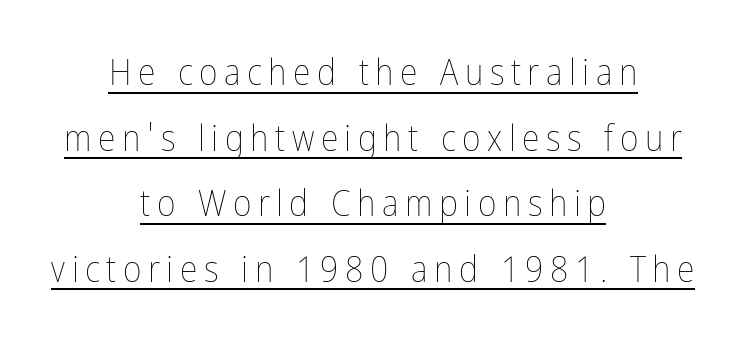
Q: Is the text bold? A: No.
Q: Is the text italic (slanted)? A: No, it is upright.
Q: Is the text underlined? A: Yes.
Q: How is the paragraph aligned? A: Centered.
Q: Width (condensed, normal, or wide)? A: Condensed.
Q: Stroke contrast? A: Low.
Q: x-height? A: Medium.
Q: Monospaced? A: No.
